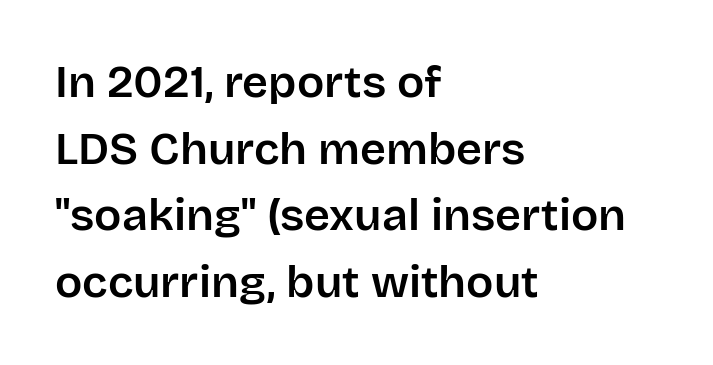
{"serif": "no", "italic": "no", "width": "normal", "stroke_contrast": "low", "x_height": "large", "monospaced": "no", "underline": "no", "align": "left", "line_spacing": "normal", "line_spacing_ratio": 1.48, "letter_spacing": "normal", "letter_spacing_em": 0.0, "glyph_px": 45}
